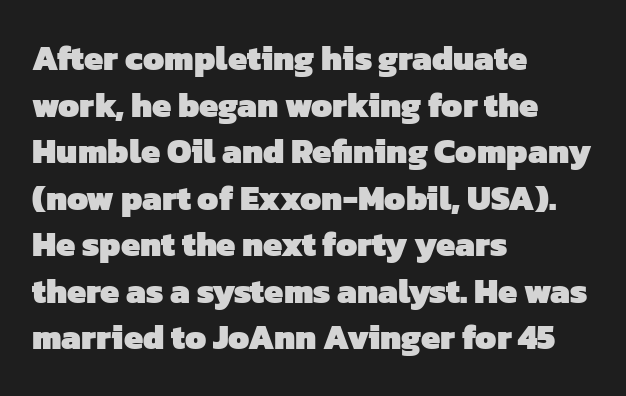
{"serif": "no", "bold": "yes", "weight": "heavy", "width": "normal", "stroke_contrast": "low", "x_height": "medium", "monospaced": "no", "underline": "no", "align": "left", "line_spacing": "normal", "line_spacing_ratio": 1.37, "letter_spacing": "normal", "letter_spacing_em": 0.0, "glyph_px": 34}
